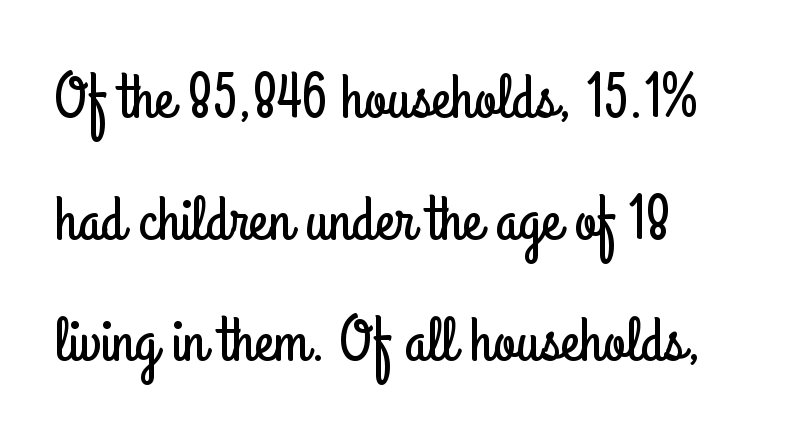
{"serif": "no", "width": "condensed", "stroke_contrast": "low", "x_height": "small", "monospaced": "no", "underline": "no", "align": "left", "line_spacing": "loose", "line_spacing_ratio": 1.9, "letter_spacing": "normal", "letter_spacing_em": 0.0, "glyph_px": 64}
